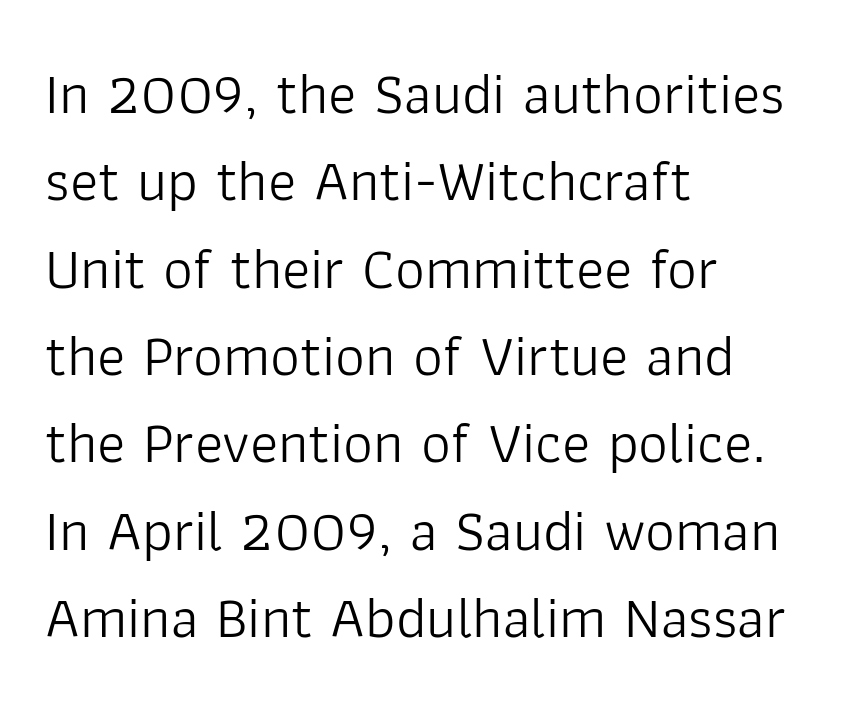
The image shows 59 px light sans-serif type, upright; set left-aligned, normal line spacing (1.48x), normal letter spacing, not underlined; low stroke contrast and a medium x-height.
